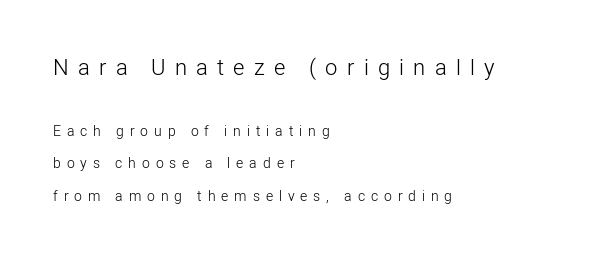
Glyph-to-glyph distance is far greater than everyday printed text. No extra ink here — the face is not bold. Beneath every word, the page is bare. Is there much room between lines? Yes — plenty of vertical air separates them. Line beginnings align vertically; line endings do not. A roman cut, with each character standing at attention.
